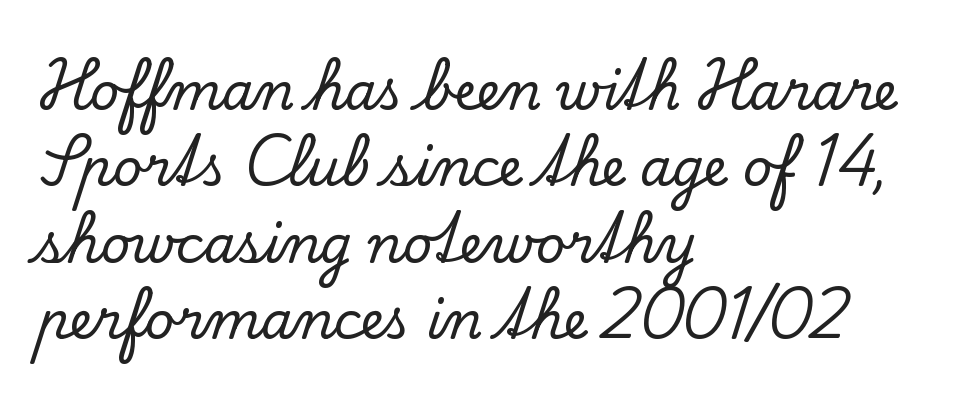
This rendering features lettering with no underline. Each letter keeps its own natural width here, so spacing adapts to shape. Vertical spacing — default.
